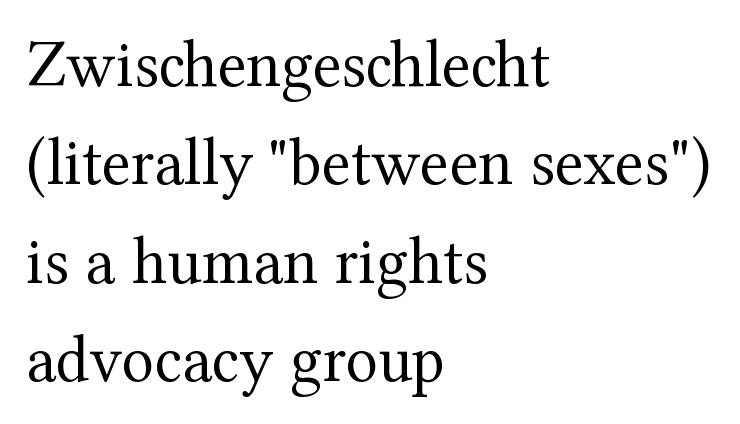
Q: Is the text bold? A: No.
Q: Is the text italic (slanted)? A: No, it is upright.
Q: Is the typeface a serif or a sans-serif typeface? A: Serif.
Q: Is the text underlined? A: No.
Q: How is the paragraph aligned? A: Left-aligned.
Q: Is the spacing between letters normal or unusually wide? A: Normal.
Q: Is the spacing between lines tight, normal or loose? A: Normal.
Q: Width (condensed, normal, or wide)? A: Normal.
Q: Stroke contrast? A: Medium.
Q: x-height? A: Medium.
Q: Monospaced? A: No.
